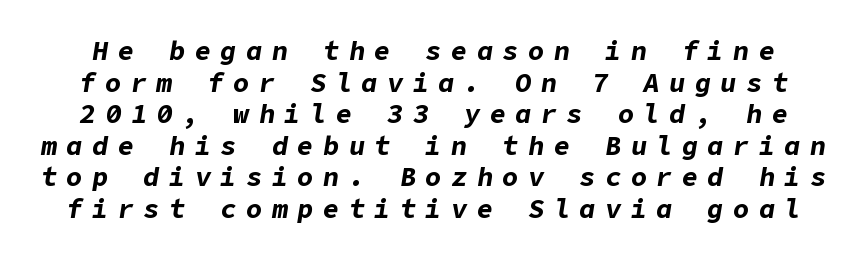
The image shows 27 px bold type, italic (leaning right); set line spacing 1.17x, unusually wide letter spacing (+0.35 em), not underlined.
